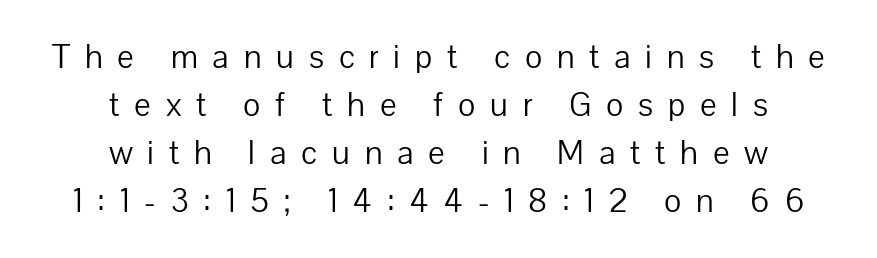
{"serif": "no", "italic": "no", "bold": "no", "weight": "light", "width": "normal", "stroke_contrast": "low", "x_height": "medium", "monospaced": "no", "underline": "no", "align": "center", "line_spacing": "normal", "line_spacing_ratio": 1.37, "letter_spacing": "wide", "letter_spacing_em": 0.42, "glyph_px": 35}
